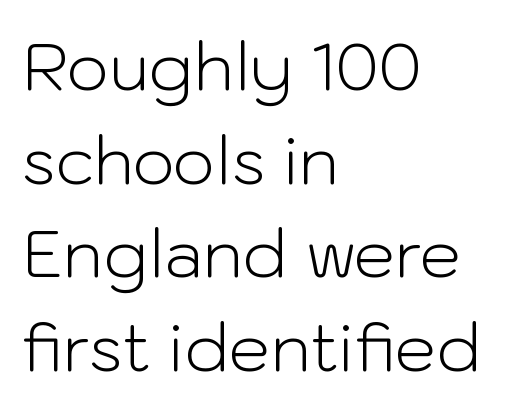
The image shows 66 px light sans-serif type, upright; set left-aligned, normal line spacing (1.42x), normal letter spacing, not underlined; low stroke contrast and a medium x-height.
